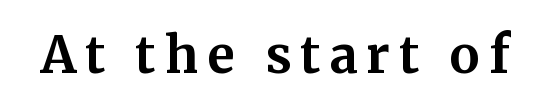
The image shows 50 px bold serif type, upright; set not underlined; medium stroke contrast and a medium x-height.
